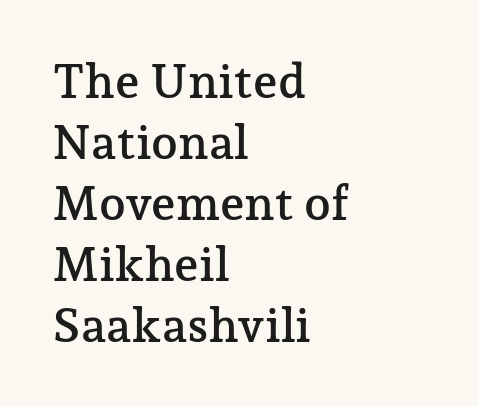
The image shows 48 px serif type, upright; set left-aligned, normal line spacing (1.27x), normal letter spacing, not underlined; low stroke contrast and a medium x-height.
